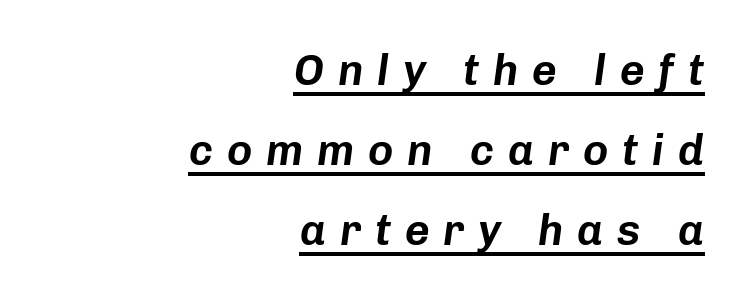
The image shows 43 px text type, italic (leaning right); set right-aligned, line spacing 1.86x, unusually wide letter spacing (+0.32 em), underlined; low stroke contrast and a medium x-height.
